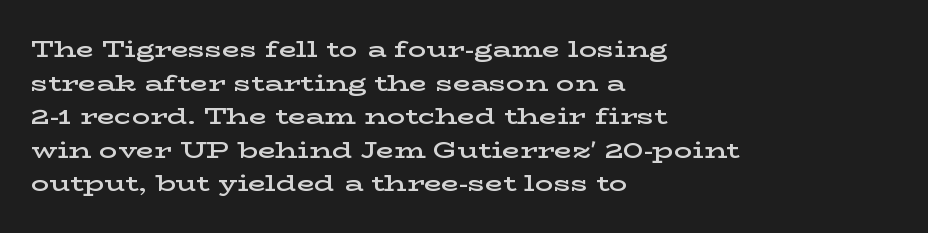
Is there any slant? The stems are plumb. Decoration check: the copy has no underline. Nothing unusual about the tracking: characters are spaced as the font intends. What weight is shown? A semibold, between regular and bold. The setting favours the left margin, as ordinary paragraphs usually do.
